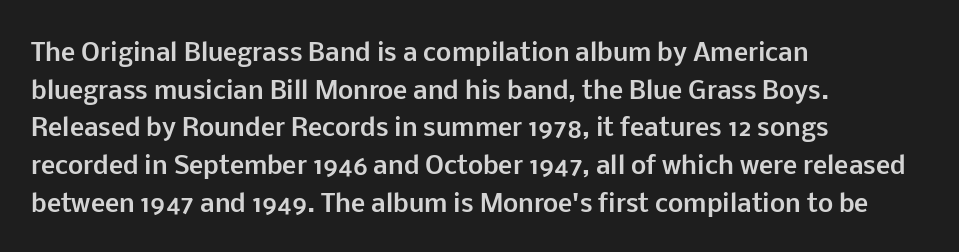
Q: Is the text bold? A: Yes.
Q: Is the text italic (slanted)? A: No, it is upright.
Q: Is the text underlined? A: No.
Q: How is the paragraph aligned? A: Left-aligned.
Q: Is the spacing between letters normal or unusually wide? A: Normal.
Q: Is the spacing between lines tight, normal or loose? A: Normal.
